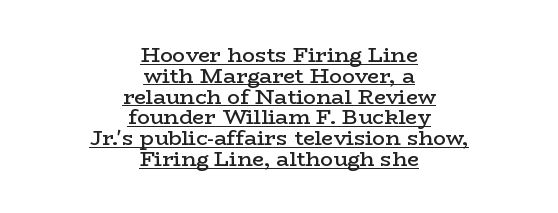
The image shows 21 px text type, upright; set centered, tight line spacing (0.99x), normal letter spacing, underlined.
